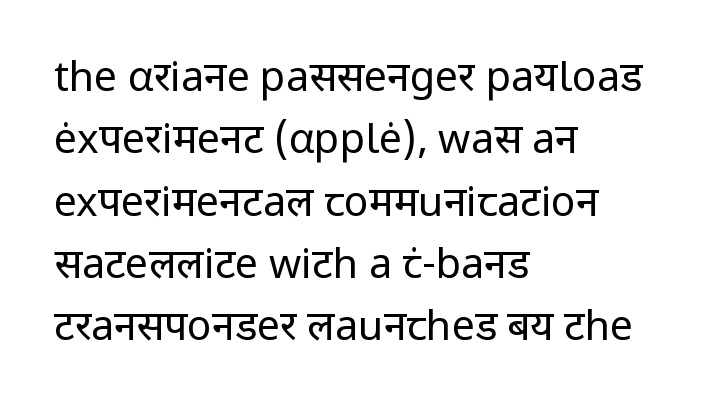
The image shows 41 px regular-weight sans-serif type, upright; set left-aligned, normal line spacing (1.52x), normal letter spacing, not underlined; low stroke contrast and a medium x-height.
